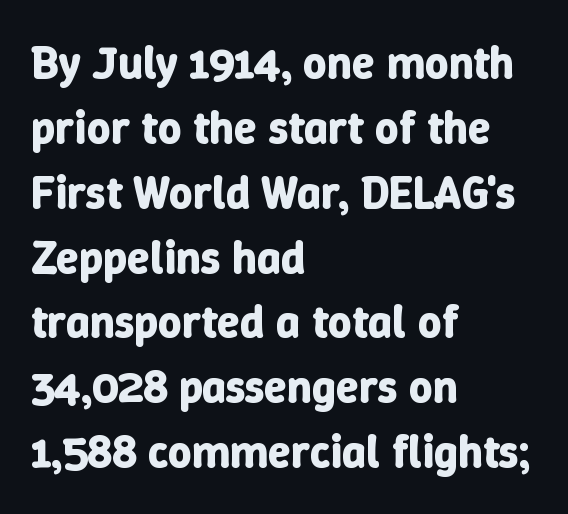
The image shows 46 px bold type, upright; set left-aligned, normal line spacing (1.41x), normal letter spacing, not underlined; low stroke contrast and a medium x-height.
